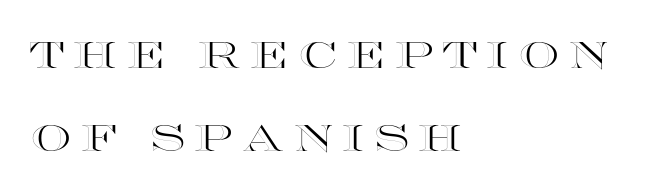
The image shows 36 px wide type, upright; set left-aligned, loose line spacing (2.31x), unusually wide letter spacing (+0.27 em), not underlined; a large x-height.
